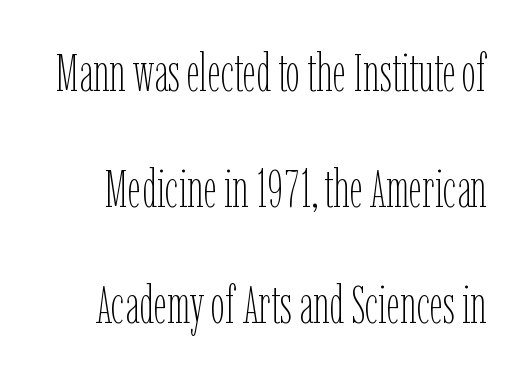
The image shows 52 px thin, condensed type, upright; set loose line spacing (2.23x), normal letter spacing, not underlined; low stroke contrast and a medium x-height.
